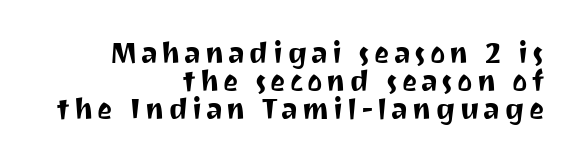
{"serif": "no", "italic": "no", "width": "normal", "stroke_contrast": "medium", "x_height": "medium", "monospaced": "no", "underline": "no", "align": "right", "line_spacing": "tight", "line_spacing_ratio": 0.97, "glyph_px": 29}
